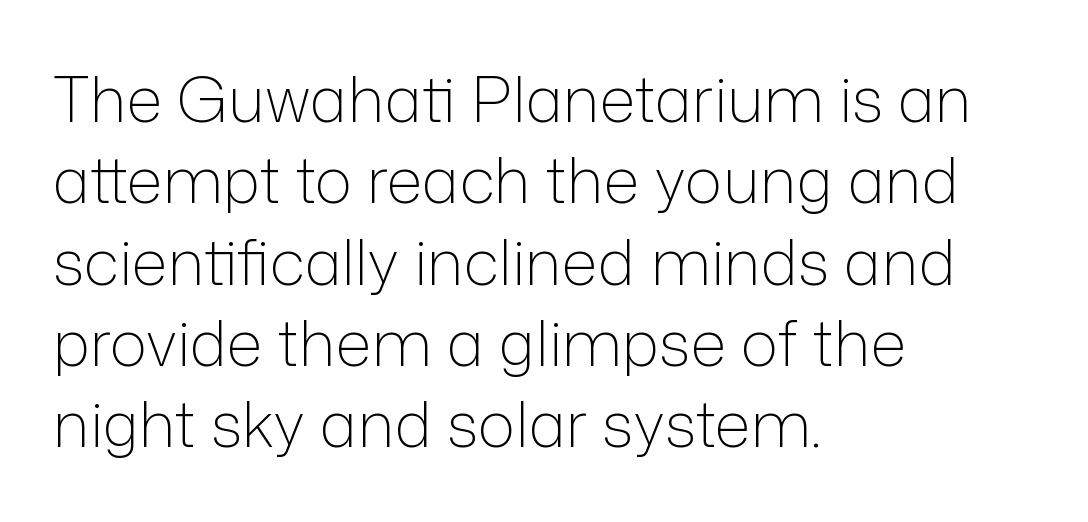
{"serif": "no", "italic": "no", "bold": "no", "weight": "light", "width": "normal", "stroke_contrast": "low", "x_height": "medium", "monospaced": "no", "underline": "no", "align": "left", "line_spacing": "normal", "line_spacing_ratio": 1.29, "letter_spacing": "normal", "letter_spacing_em": 0.0, "glyph_px": 63}
